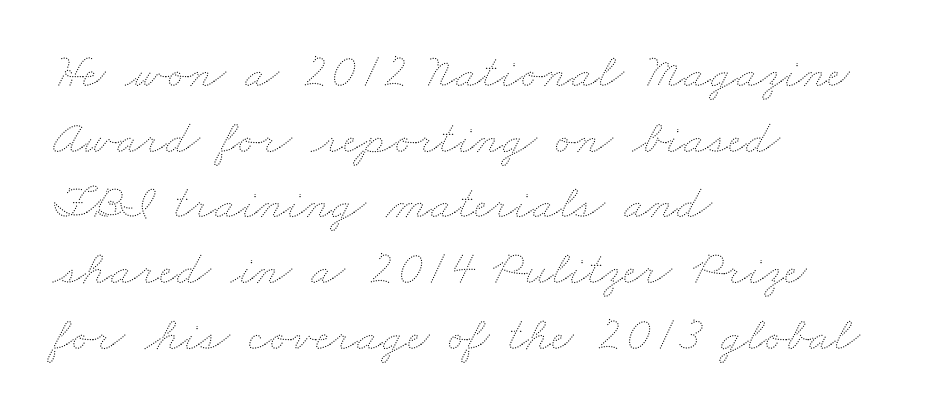
{"bold": "no", "weight": "thin", "width": "wide", "stroke_contrast": "medium", "x_height": "small", "monospaced": "no", "underline": "no", "align": "left", "line_spacing": "normal", "line_spacing_ratio": 1.34, "letter_spacing": "normal", "letter_spacing_em": 0.0, "glyph_px": 49}
